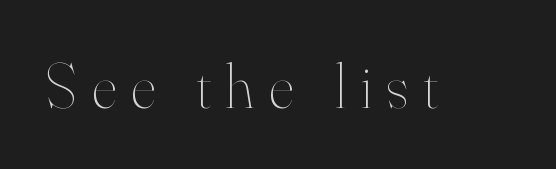
{"italic": "no", "bold": "no", "weight": "thin", "width": "normal", "stroke_contrast": "high", "x_height": "small", "monospaced": "no", "underline": "no", "letter_spacing": "wide", "letter_spacing_em": 0.22, "glyph_px": 65}
